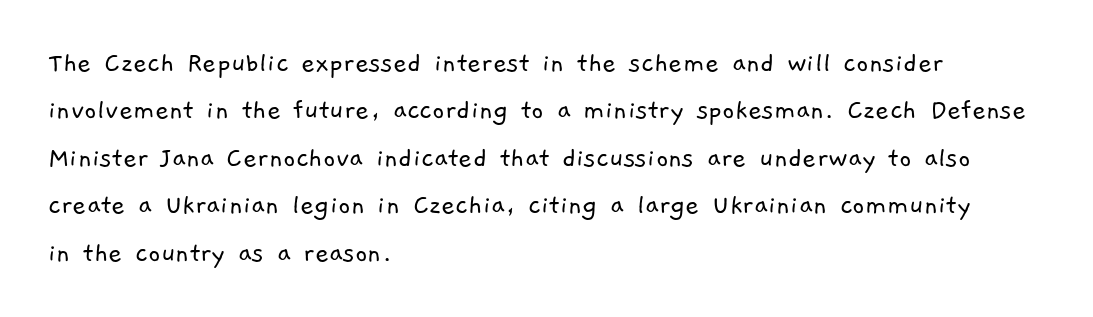
Q: Is the text bold? A: No.
Q: Is the typeface a serif or a sans-serif typeface? A: Sans-serif.
Q: Is the text underlined? A: No.
Q: How is the paragraph aligned? A: Left-aligned.
Q: Is the spacing between letters normal or unusually wide? A: Normal.
Q: Is the spacing between lines tight, normal or loose? A: Normal.
Q: Width (condensed, normal, or wide)? A: Normal.
Q: Stroke contrast? A: Low.
Q: x-height? A: Medium.
Q: Monospaced? A: No.
